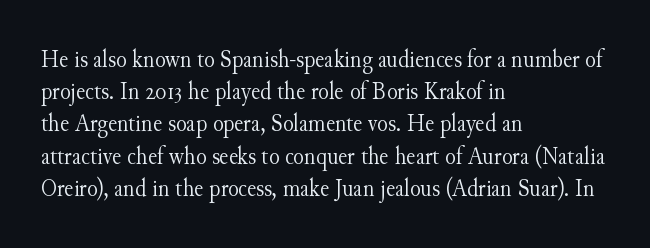
These lines keep a tight, regular rhythm from letter to letter. This sample is left-justified, so line endings fall wherever the words run out. The space between consecutive lines is moderate. Do the letters lean? They stand straight. The passage shown is not underscored anywhere. Stems and bowls with no extra thickness — not bold.
